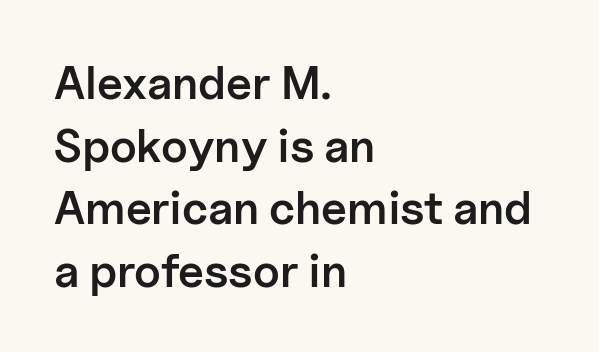
Q: Is the text bold? A: Semi-bold.
Q: Is the text italic (slanted)? A: No, it is upright.
Q: Is the typeface a serif or a sans-serif typeface? A: Sans-serif.
Q: Is the text underlined? A: No.
Q: How is the paragraph aligned? A: Left-aligned.
Q: Is the spacing between letters normal or unusually wide? A: Normal.
Q: Is the spacing between lines tight, normal or loose? A: Normal.
Q: Width (condensed, normal, or wide)? A: Normal.
Q: Stroke contrast? A: Low.
Q: x-height? A: Medium.
Q: Monospaced? A: No.
